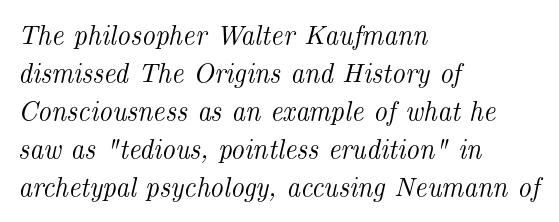
Descender tails drop into unmarked territory. The compositor pushed each line to the left boundary. You can tell it's italic because the verticals aren't actually vertical. This block has exactly the height ordinary leading produces. Observe the ordinary spacing: letters are neighbours, not strangers.
